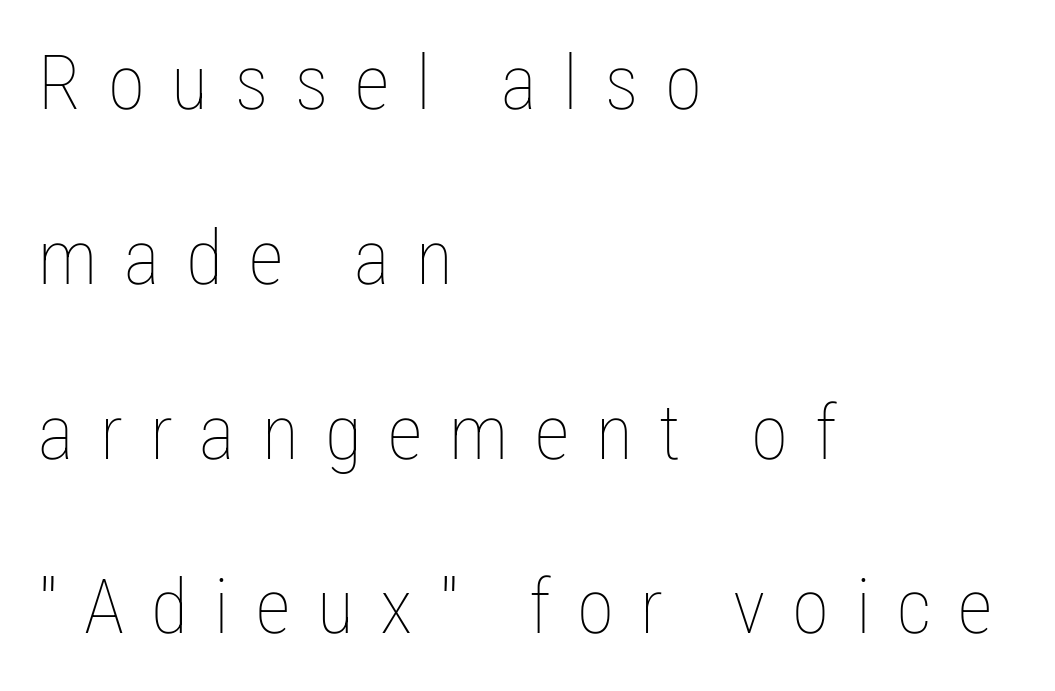
The image shows 76 px thin, condensed type, upright; set left-aligned, loose line spacing (2.3x), unusually wide letter spacing (+0.35 em), not underlined; low stroke contrast and a medium x-height.
